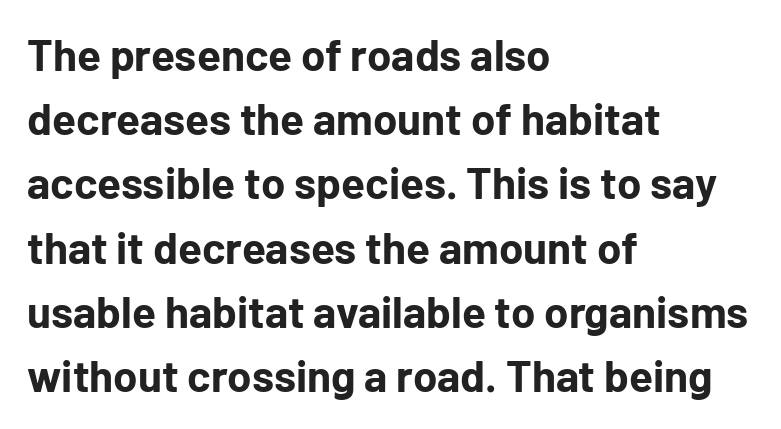
{"serif": "no", "italic": "no", "bold": "yes", "weight": "bold", "width": "normal", "stroke_contrast": "low", "x_height": "medium", "monospaced": "no", "underline": "no", "align": "left", "line_spacing": "normal", "line_spacing_ratio": 1.46, "letter_spacing": "normal", "letter_spacing_em": 0.0, "glyph_px": 44}
